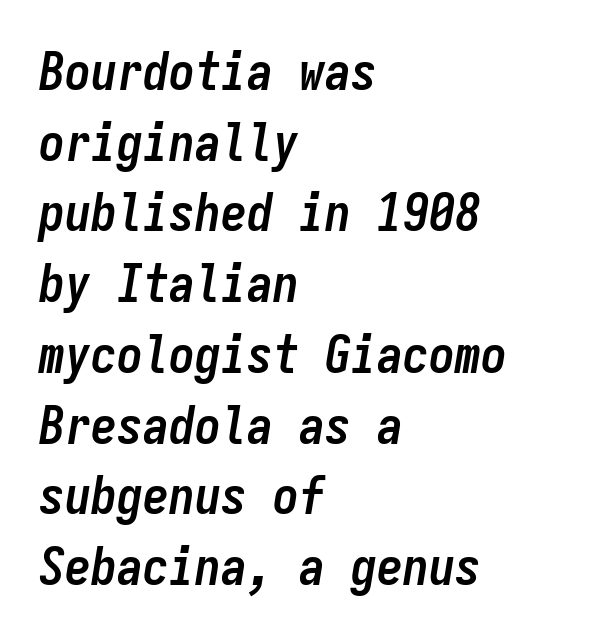
{"italic": "yes", "lean": "right", "slant_degrees": 9, "bold": "yes", "weight": "semibold", "width": "condensed", "stroke_contrast": "low", "x_height": "medium", "monospaced": "yes", "underline": "no", "align": "left", "line_spacing": "normal", "line_spacing_ratio": 1.36, "letter_spacing": "normal", "letter_spacing_em": 0.0, "glyph_px": 52}
